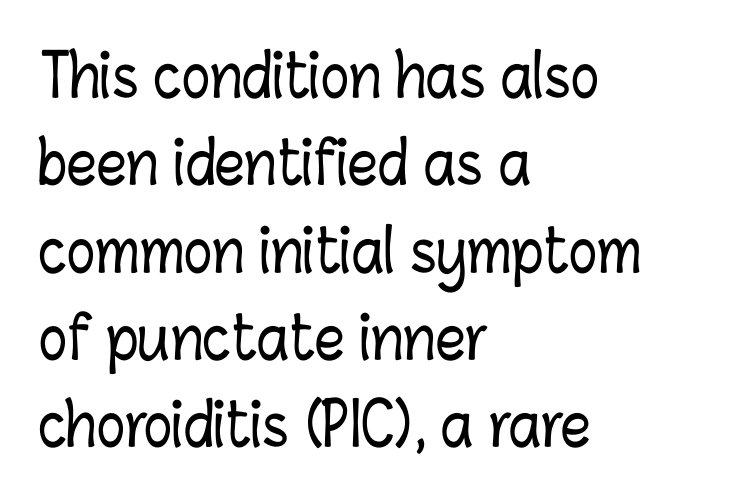
{"italic": "no", "width": "condensed", "stroke_contrast": "low", "x_height": "medium", "monospaced": "no", "underline": "no", "align": "left", "line_spacing": "normal", "line_spacing_ratio": 1.48, "letter_spacing": "normal", "letter_spacing_em": 0.0, "glyph_px": 59}
